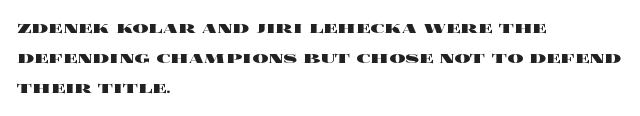
{"italic": "no", "bold": "yes", "underline": "no", "align": "left", "line_spacing": "normal", "line_spacing_ratio": 1.51, "letter_spacing": "normal", "letter_spacing_em": 0.0, "glyph_px": 20}
